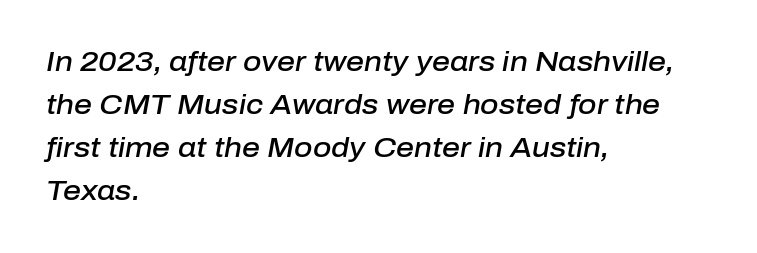
Weight: semibold (demi). Clear beneath every line of the passage. If you drew a line through each stem, it would be angled. Nobody touched the tracking dial on this one.
